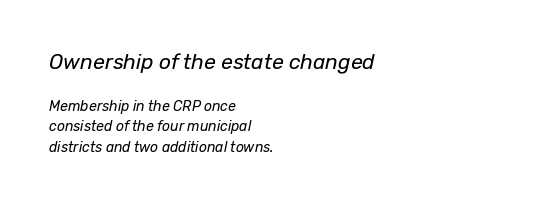
The image shows 21 px text type, italic (leaning right); set left-aligned, normal line spacing (1.47x), normal letter spacing, not underlined; the first (top) block is 1.5x larger.
